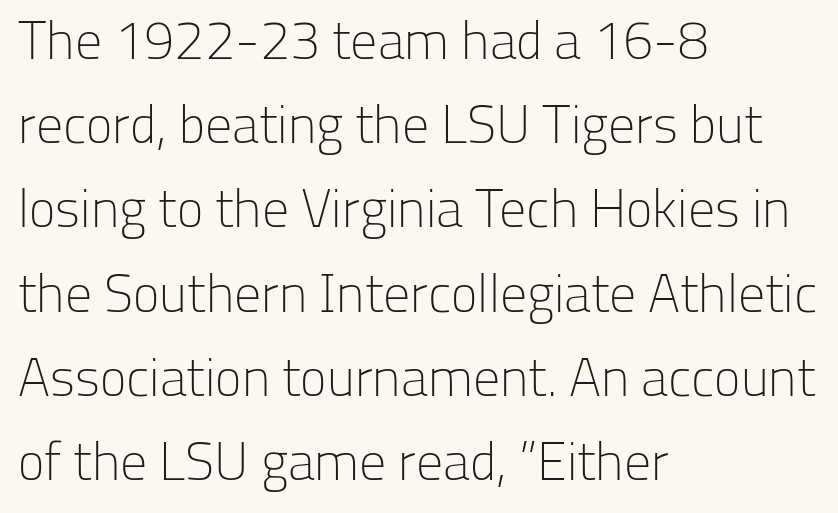
Q: Is the text bold? A: No.
Q: Is the text italic (slanted)? A: No, it is upright.
Q: Is the typeface a serif or a sans-serif typeface? A: Sans-serif.
Q: Is the text underlined? A: No.
Q: How is the paragraph aligned? A: Left-aligned.
Q: Is the spacing between letters normal or unusually wide? A: Normal.
Q: Is the spacing between lines tight, normal or loose? A: Normal.
Q: Width (condensed, normal, or wide)? A: Normal.
Q: Stroke contrast? A: Low.
Q: x-height? A: Medium.
Q: Monospaced? A: No.
